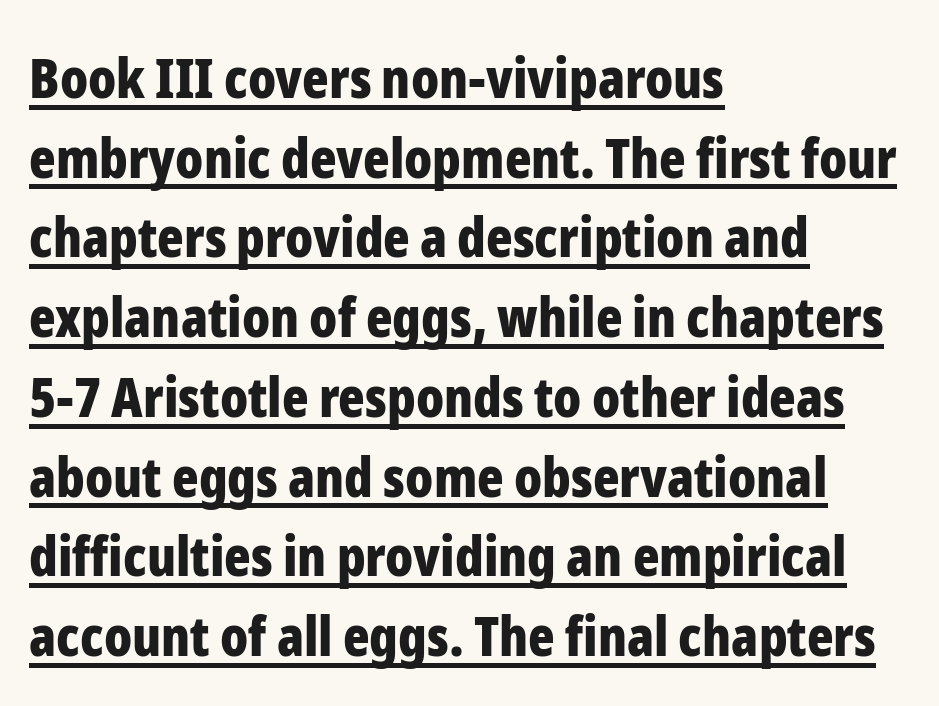
A typesetter would call this proportional, since set widths differ per character. Nope, not italic — everything's standing straight. Look at the bottom of the vertical strokes: they stop flat, with no serifs. On the weight axis this lands at bold, roughly 700. The ragged edge is on the right, which tells us the setting is flush left. This sample carries an underscore along the baseline area.
